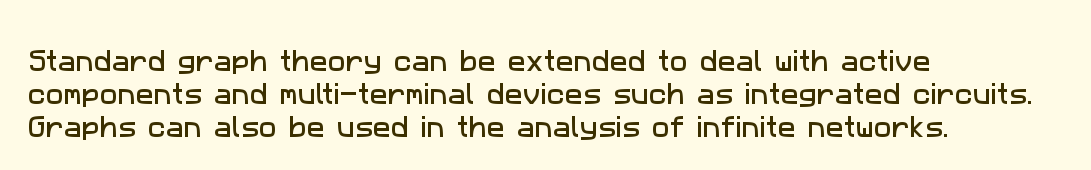
Q: Is the text underlined? A: No.
Q: How is the paragraph aligned? A: Left-aligned.
Q: Is the spacing between letters normal or unusually wide? A: Normal.
Q: Is the spacing between lines tight, normal or loose? A: Normal.
